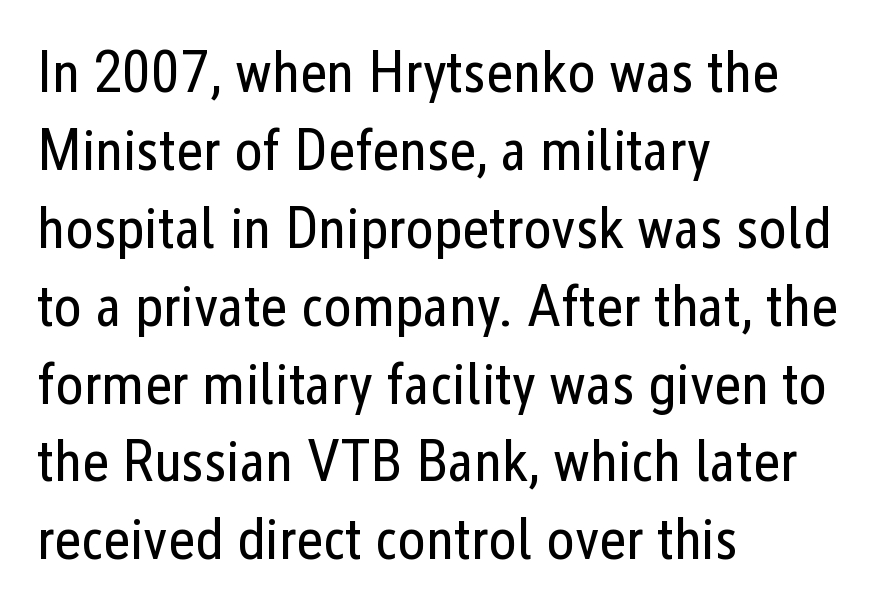
The strokes are not fattened; the text isn't bold. The line texture is even and compact thanks to regular tracking. A classic flush-left, rag-right setting is used for this passage. Nothing sits at the stroke ends, so this counts as sans-serif.
